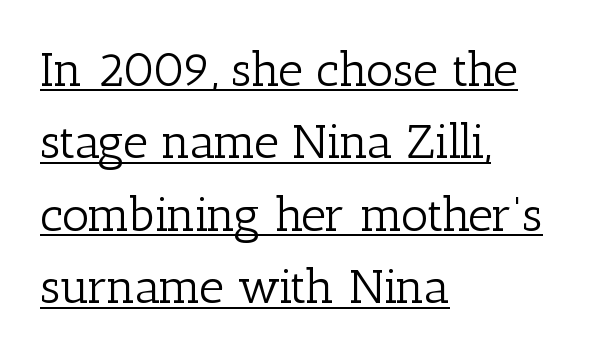
The letters sit at their default tracking, neither squeezed nor spread. Tall strokes in this sample are plumb rather than angled. Check where the strokes stop: tiny serifs finish them off. The typesetter chose a ragged-right arrangement here. Spacing verdict: proportional, widths tailored to each character.
